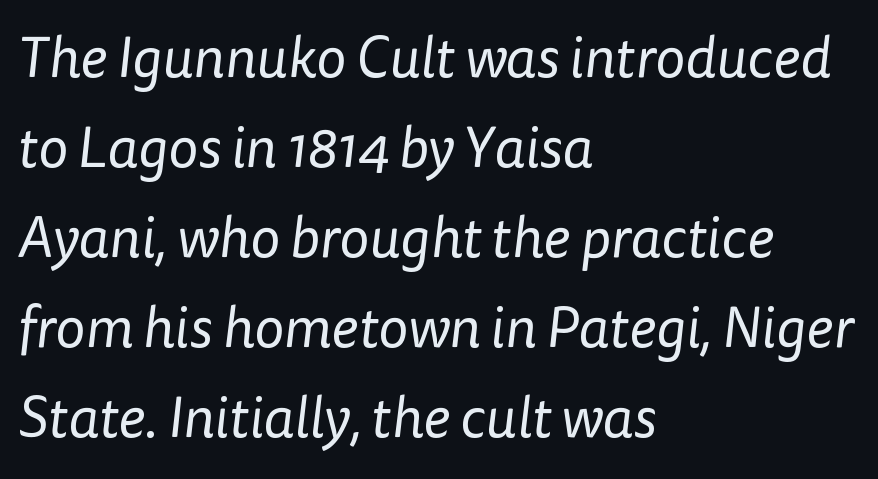
Q: Is the text bold? A: No.
Q: Is the typeface a serif or a sans-serif typeface? A: Sans-serif.
Q: Is the text underlined? A: No.
Q: How is the paragraph aligned? A: Left-aligned.
Q: Is the spacing between letters normal or unusually wide? A: Normal.
Q: Is the spacing between lines tight, normal or loose? A: Normal.
Q: Width (condensed, normal, or wide)? A: Normal.
Q: Stroke contrast? A: Low.
Q: x-height? A: Medium.
Q: Monospaced? A: No.
